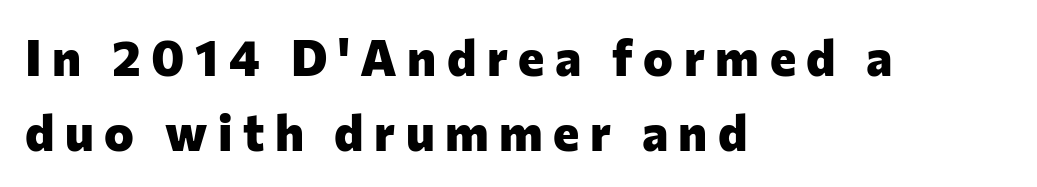
Nobody drew a line under any word here. These lines sit exactly where default settings would place them. Heft: maximum for text — a bold. Quick note: not italic, upright.
